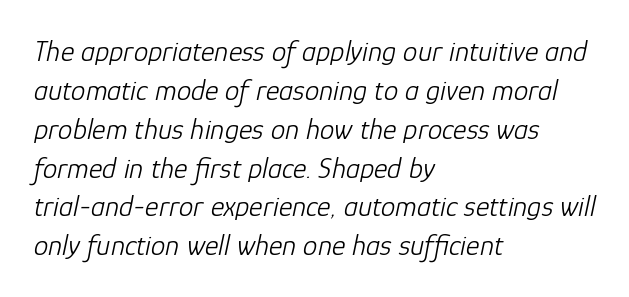
Q: Is the text bold? A: No.
Q: Is the text italic (slanted)? A: Yes, it leans right by about 12 degrees.
Q: Is the text underlined? A: No.
Q: How is the paragraph aligned? A: Left-aligned.
Q: Is the spacing between letters normal or unusually wide? A: Normal.
Q: Is the spacing between lines tight, normal or loose? A: Normal.
Q: Width (condensed, normal, or wide)? A: Normal.
Q: Stroke contrast? A: Low.
Q: x-height? A: Medium.
Q: Monospaced? A: No.
